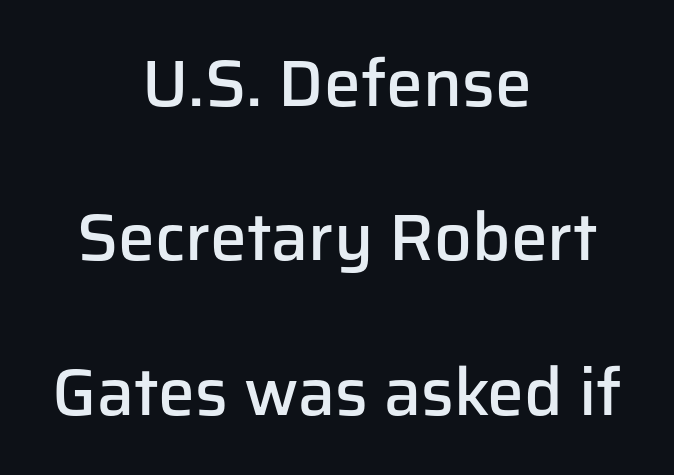
Q: Is the text bold? A: Semi-bold.
Q: Is the text italic (slanted)? A: No, it is upright.
Q: Is the typeface a serif or a sans-serif typeface? A: Sans-serif.
Q: Is the text underlined? A: No.
Q: How is the paragraph aligned? A: Centered.
Q: Is the spacing between letters normal or unusually wide? A: Normal.
Q: Is the spacing between lines tight, normal or loose? A: Loose.
Q: Width (condensed, normal, or wide)? A: Normal.
Q: Stroke contrast? A: Low.
Q: x-height? A: Medium.
Q: Monospaced? A: No.
